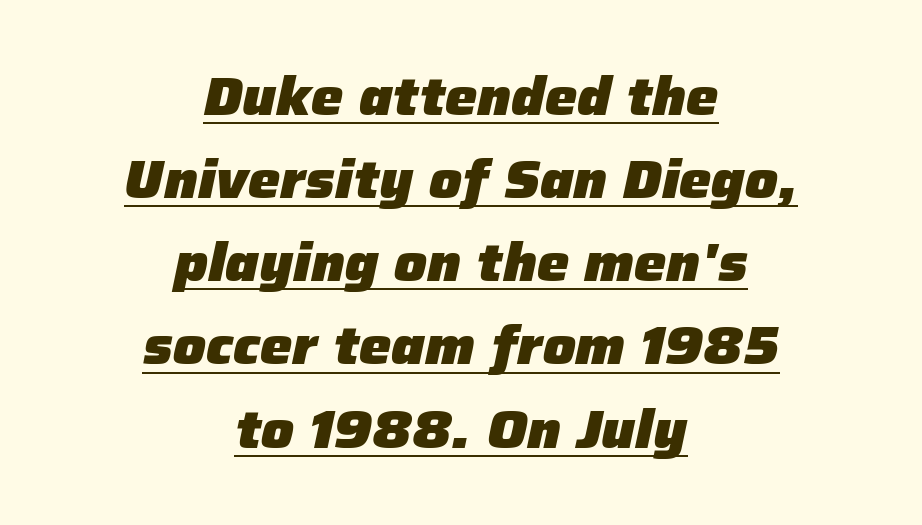
{"italic": "yes", "lean": "right", "slant_degrees": 12, "bold": "yes", "weight": "heavy", "width": "normal", "stroke_contrast": "low", "x_height": "medium", "monospaced": "no", "underline": "yes", "align": "center", "line_spacing": "normal", "line_spacing_ratio": 1.54, "letter_spacing": "normal", "letter_spacing_em": 0.0, "glyph_px": 54}
